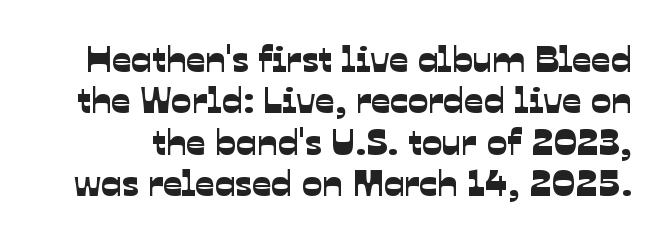
Does the leading feel generous? Not at all — it's pinched. Clear beneath every line of the passage. Type style note: lacks serifs. Does extra space separate the letters? No, they use regular spacing.
